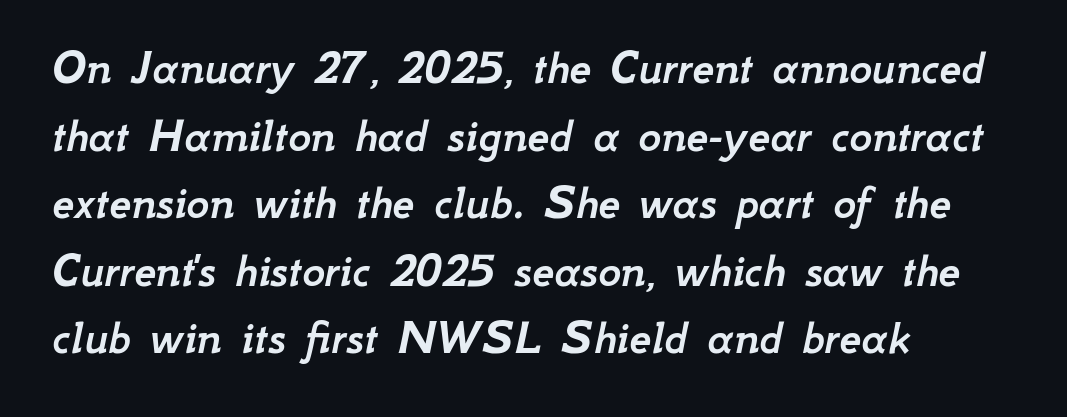
Q: Is the text italic (slanted)? A: Yes, it leans right by about 12 degrees.
Q: Is the text underlined? A: No.
Q: How is the paragraph aligned? A: Left-aligned.
Q: Is the spacing between letters normal or unusually wide? A: Normal.
Q: Is the spacing between lines tight, normal or loose? A: Normal.
Q: Width (condensed, normal, or wide)? A: Normal.
Q: Stroke contrast? A: Low.
Q: x-height? A: Small.
Q: Monospaced? A: No.
